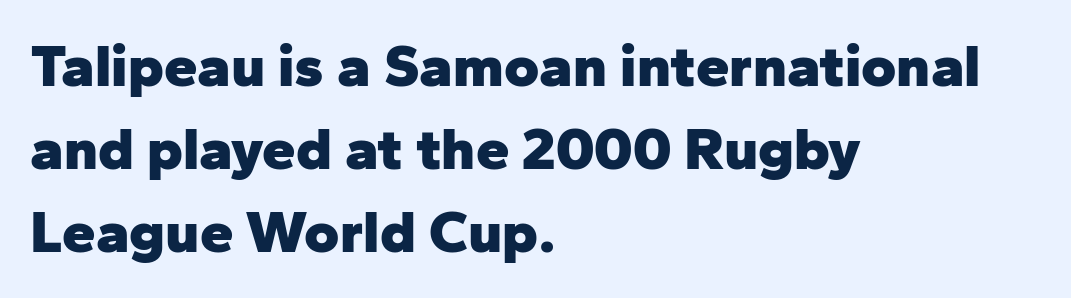
The image shows 60 px heavy sans-serif type, upright; set left-aligned, normal line spacing (1.38x), normal letter spacing, not underlined; low stroke contrast and a medium x-height.
